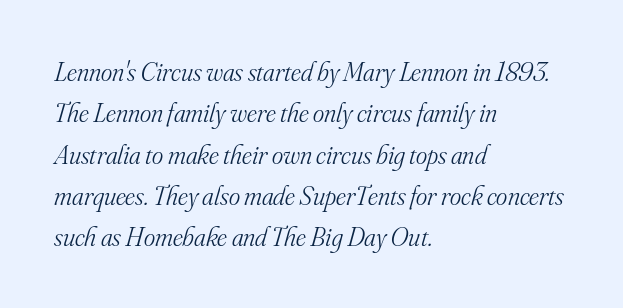
{"italic": "yes", "lean": "right", "slant_degrees": 16, "bold": "no", "underline": "no", "align": "left", "line_spacing": "normal", "line_spacing_ratio": 1.53, "letter_spacing": "normal", "letter_spacing_em": 0.0, "glyph_px": 27}
